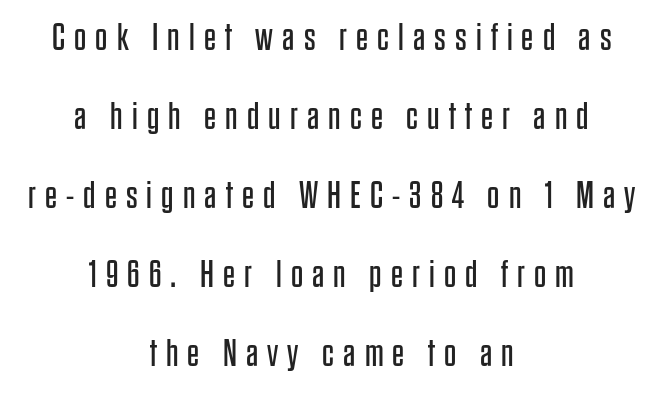
{"serif": "no", "italic": "no", "bold": "no", "weight": "regular", "width": "condensed", "stroke_contrast": "low", "x_height": "large", "monospaced": "no", "underline": "no", "align": "center", "line_spacing": "loose", "line_spacing_ratio": 2.08, "letter_spacing": "wide", "letter_spacing_em": 0.24, "glyph_px": 38}
